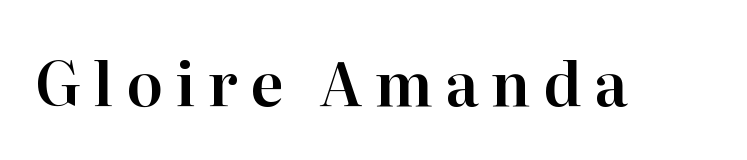
{"serif": "yes", "italic": "no", "width": "normal", "stroke_contrast": "high", "x_height": "medium", "monospaced": "no", "underline": "no", "letter_spacing": "wide", "letter_spacing_em": 0.21, "glyph_px": 60}
